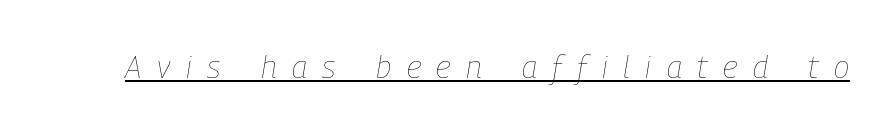
This reads as an unemphasized weight, regular at the heaviest. The rendering applies a slant to the glyphs. Somebody hit Ctrl+U on this one — the words are underlined. Is this a fixed-width face? No — the glyphs have proportional, varying widths. The line texture is sparse and dotted thanks to wide tracking.
